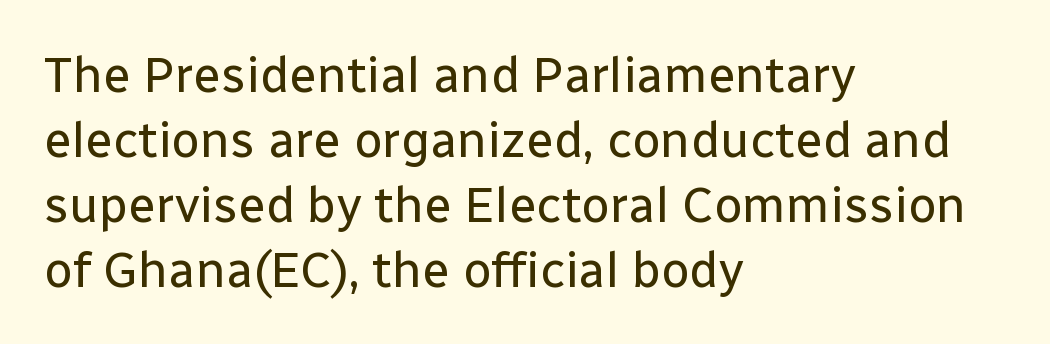
Q: Is the text bold? A: No.
Q: Is the text italic (slanted)? A: No, it is upright.
Q: Is the typeface a serif or a sans-serif typeface? A: Sans-serif.
Q: Is the text underlined? A: No.
Q: How is the paragraph aligned? A: Left-aligned.
Q: Is the spacing between letters normal or unusually wide? A: Normal.
Q: Is the spacing between lines tight, normal or loose? A: Normal.
Q: Width (condensed, normal, or wide)? A: Normal.
Q: Stroke contrast? A: Low.
Q: x-height? A: Medium.
Q: Monospaced? A: No.
